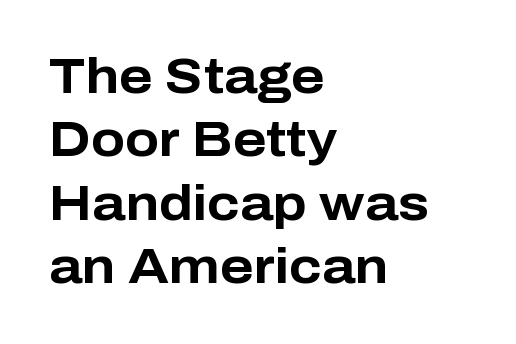
The image shows 50 px bold sans-serif type, upright; set left-aligned, normal line spacing (1.27x), normal letter spacing, not underlined; low stroke contrast and a medium x-height.
